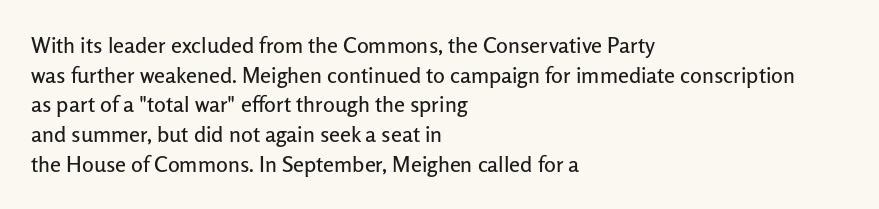
The image shows 22 px text type, upright; set left-aligned, normal line spacing (1.35x), normal letter spacing, not underlined.
